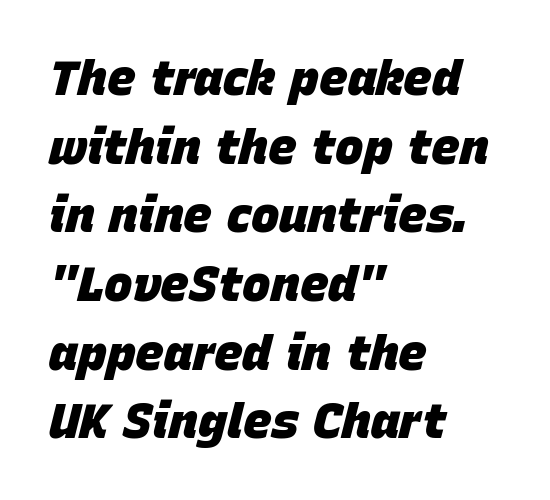
The image shows 48 px heavy type, italic (leaning right); set left-aligned, normal line spacing (1.43x), normal letter spacing, not underlined; low stroke contrast and a large x-height.
